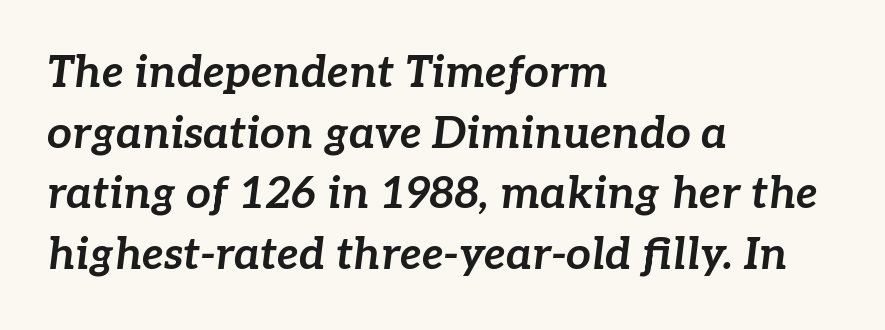
{"italic": "yes", "lean": "right", "slant_degrees": 7, "bold": "yes", "weight": "bold", "width": "normal", "stroke_contrast": "low", "x_height": "medium", "monospaced": "no", "underline": "no", "align": "left", "line_spacing": "normal", "line_spacing_ratio": 1.38, "letter_spacing": "normal", "letter_spacing_em": 0.0, "glyph_px": 44}
